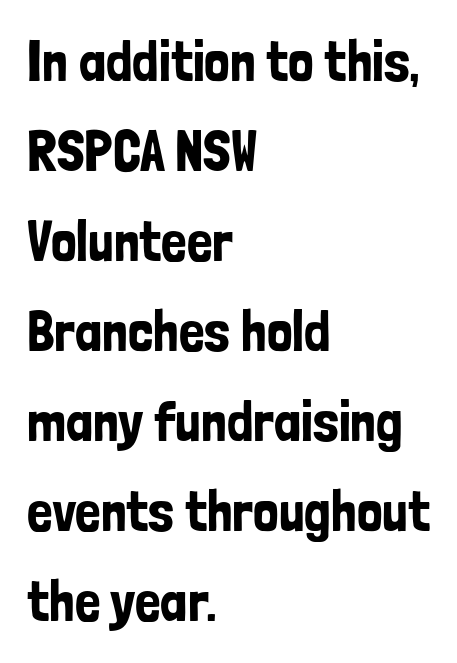
Q: Is the text italic (slanted)? A: No, it is upright.
Q: Is the typeface a serif or a sans-serif typeface? A: Sans-serif.
Q: Is the text underlined? A: No.
Q: How is the paragraph aligned? A: Left-aligned.
Q: Is the spacing between letters normal or unusually wide? A: Normal.
Q: Is the spacing between lines tight, normal or loose? A: Normal.
Q: Width (condensed, normal, or wide)? A: Condensed.
Q: Stroke contrast? A: Low.
Q: x-height? A: Medium.
Q: Monospaced? A: No.
